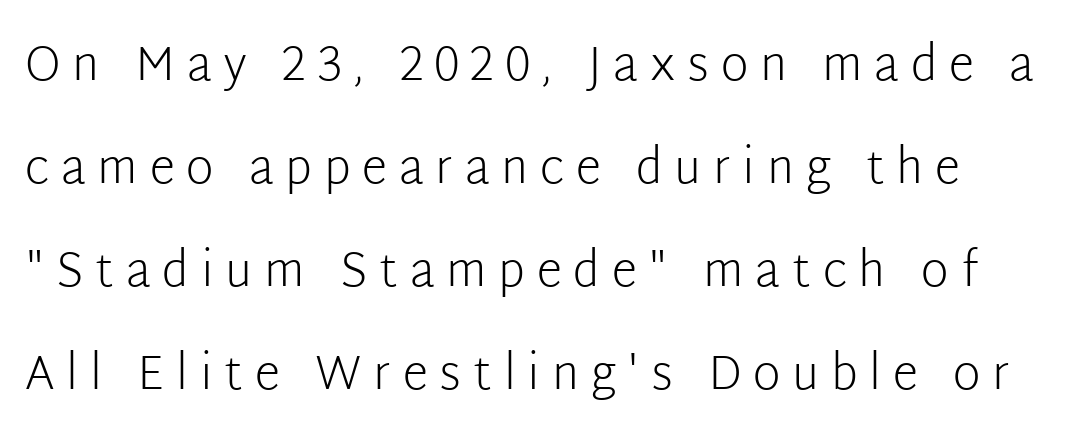
Q: Is the text bold? A: No.
Q: Is the text italic (slanted)? A: No, it is upright.
Q: Is the typeface a serif or a sans-serif typeface? A: Sans-serif.
Q: Is the text underlined? A: No.
Q: Is the spacing between letters normal or unusually wide? A: Unusually wide.
Q: Is the spacing between lines tight, normal or loose? A: Loose.
Q: Width (condensed, normal, or wide)? A: Normal.
Q: Stroke contrast? A: Low.
Q: x-height? A: Medium.
Q: Monospaced? A: No.
